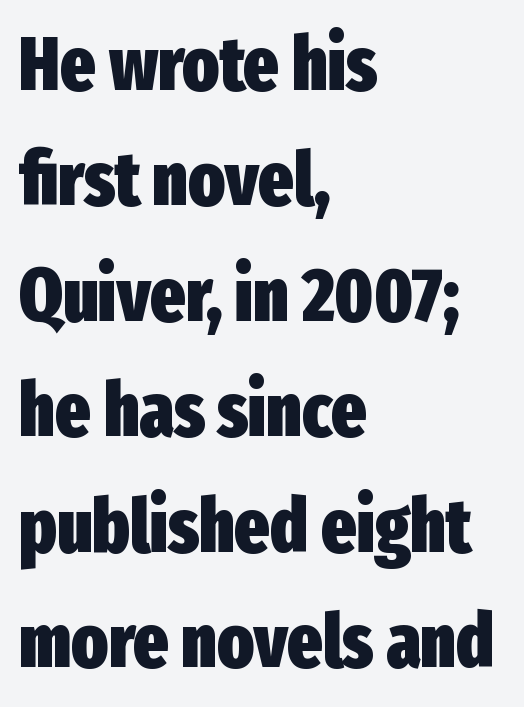
Q: Is the text bold? A: Yes.
Q: Is the text italic (slanted)? A: No, it is upright.
Q: Is the typeface a serif or a sans-serif typeface? A: Sans-serif.
Q: Is the text underlined? A: No.
Q: How is the paragraph aligned? A: Left-aligned.
Q: Is the spacing between letters normal or unusually wide? A: Normal.
Q: Is the spacing between lines tight, normal or loose? A: Normal.
Q: Width (condensed, normal, or wide)? A: Condensed.
Q: Stroke contrast? A: Low.
Q: x-height? A: Medium.
Q: Monospaced? A: No.
